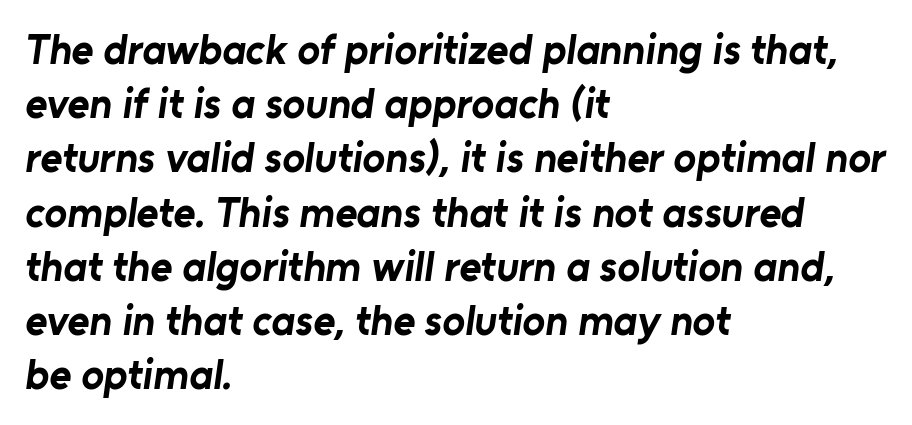
The image shows 42 px bold sans-serif type; set left-aligned, normal line spacing (1.29x), normal letter spacing, not underlined; low stroke contrast and a medium x-height.
